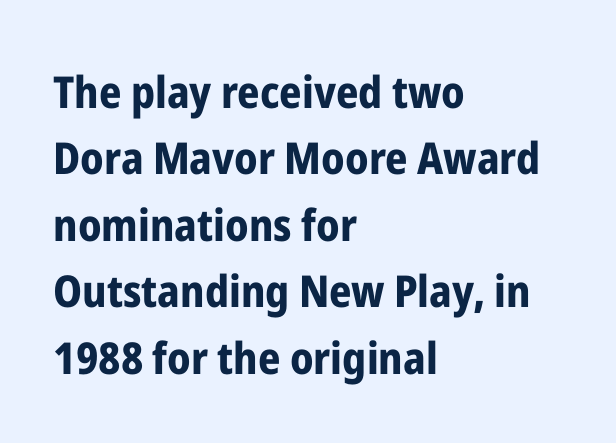
Check under the words: just untouched page. Nothing sits at the stroke ends, so this counts as sans-serif. You could call the tracking neutral — neither tight nor loose. Quick note: not italic, upright.
